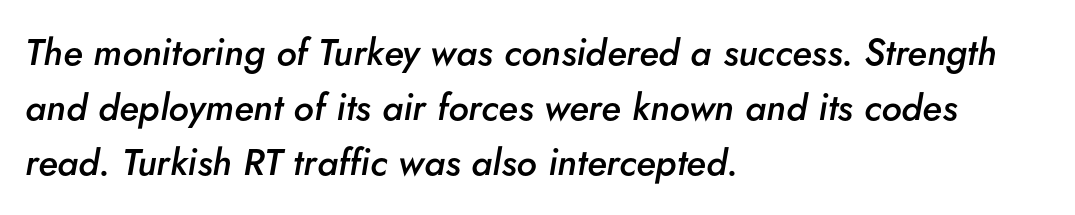
Glyph-to-glyph distance matches everyday printed text. The line-height multiplier appears to be the usual default. Students, this is semibold: more ink than regular, less than bold. The letters are slanted; this is an italic face. A typesetter would call this proportional, since set widths differ per character.
